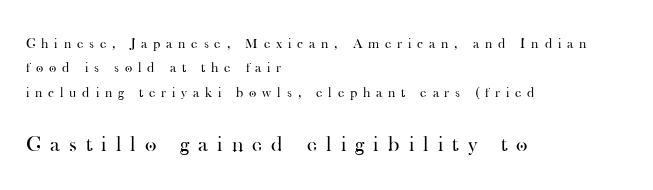
Unmarked baselines from the first word to the last. All the whitespace from short lines collects on the right. Posture: straight, roman, zero tilt. Size contrast runs from small at the top to large at the bottom.
